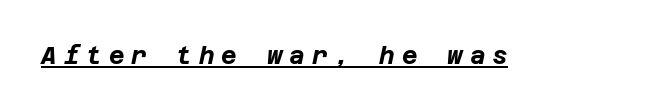
The image shows 24 px bold type, italic (leaning right); set unusually wide letter spacing (+0.29 em), underlined.
